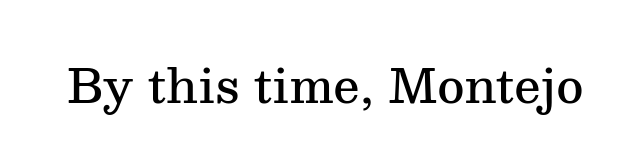
Q: Is the text bold? A: Semi-bold.
Q: Is the text italic (slanted)? A: No, it is upright.
Q: Is the typeface a serif or a sans-serif typeface? A: Serif.
Q: Is the text underlined? A: No.
Q: Is the spacing between letters normal or unusually wide? A: Normal.
Q: Width (condensed, normal, or wide)? A: Normal.
Q: Stroke contrast? A: Medium.
Q: x-height? A: Medium.
Q: Monospaced? A: No.
